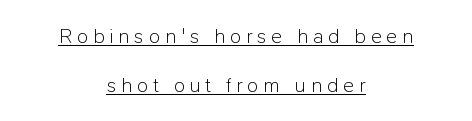
The image shows 21 px text type, upright; set centered, loose line spacing (2.32x), unusually wide letter spacing (+0.22 em), underlined.
